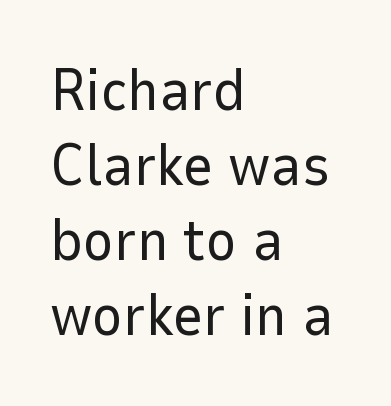
The image shows 59 px regular-weight sans-serif type, upright; set left-aligned, normal line spacing (1.27x), normal letter spacing, not underlined; low stroke contrast and a medium x-height.
